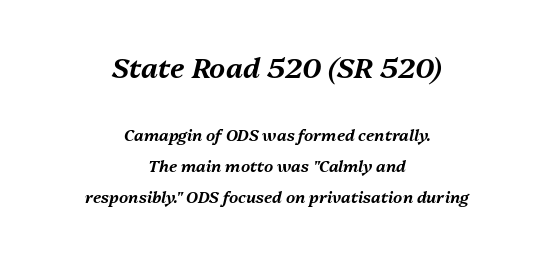
Q: Is the text italic (slanted)? A: Yes, it leans right by about 13 degrees.
Q: Is the text underlined? A: No.
Q: How is the paragraph aligned? A: Centered.
Q: Is the spacing between letters normal or unusually wide? A: Normal.
Q: Is the spacing between lines tight, normal or loose? A: Loose.
Q: Which block of text is set in a larger size, the first (top) or the second (bottom)? A: The first (top) one.
Q: Width (condensed, normal, or wide)? A: Normal.
Q: Stroke contrast? A: Medium.
Q: x-height? A: Medium.
Q: Monospaced? A: No.
